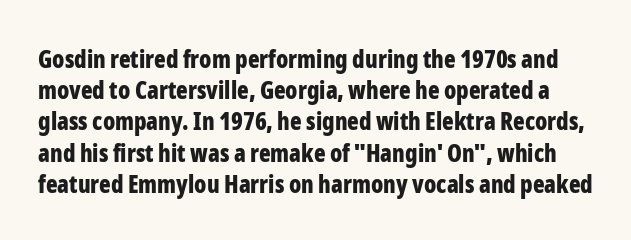
Q: Is the text bold? A: Yes.
Q: Is the text italic (slanted)? A: No, it is upright.
Q: Is the text underlined? A: No.
Q: Is the spacing between letters normal or unusually wide? A: Normal.
Q: Is the spacing between lines tight, normal or loose? A: Normal.
